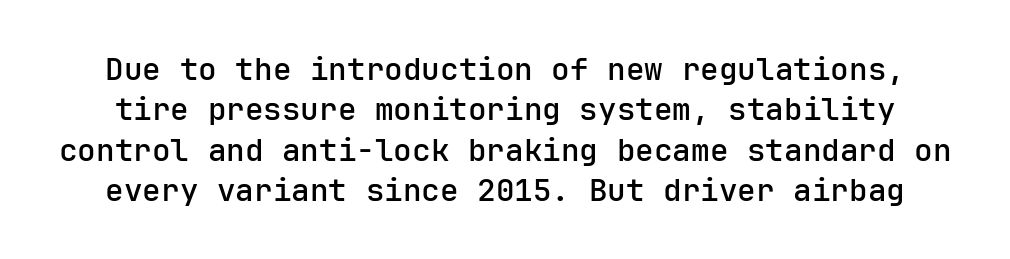
{"serif": "no", "italic": "no", "bold": "semi", "weight": "semibold", "width": "normal", "stroke_contrast": "low", "x_height": "medium", "underline": "no", "line_spacing": "normal", "line_spacing_ratio": 1.3, "letter_spacing": "normal", "letter_spacing_em": 0.0, "glyph_px": 31}
